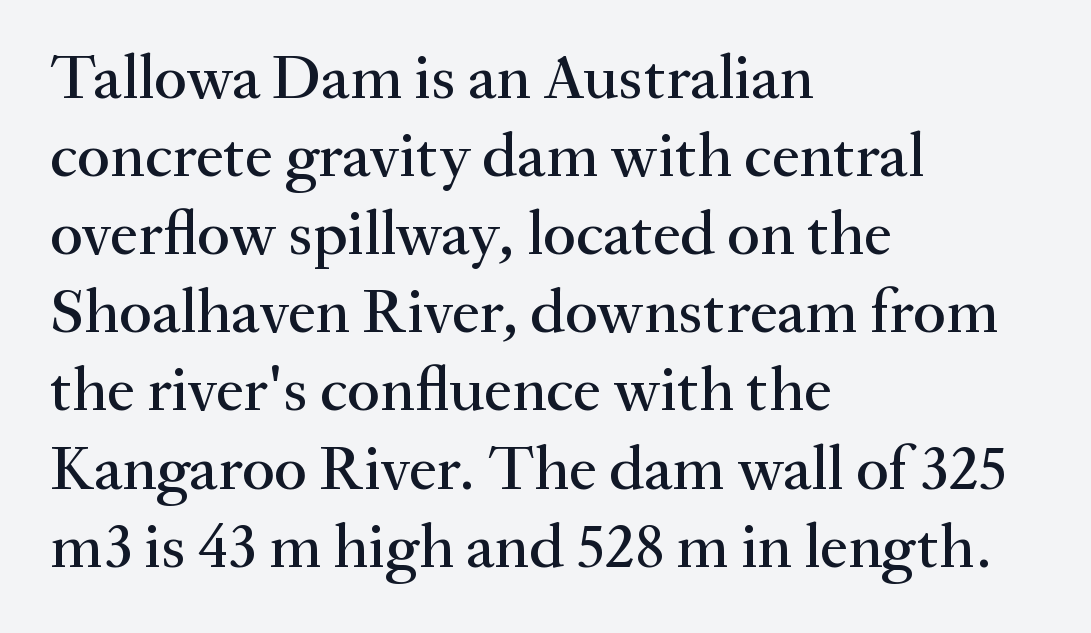
{"serif": "yes", "italic": "no", "width": "normal", "stroke_contrast": "medium", "x_height": "small", "monospaced": "no", "underline": "no", "align": "left", "line_spacing_ratio": 1.24, "letter_spacing": "normal", "letter_spacing_em": 0.0, "glyph_px": 63}
